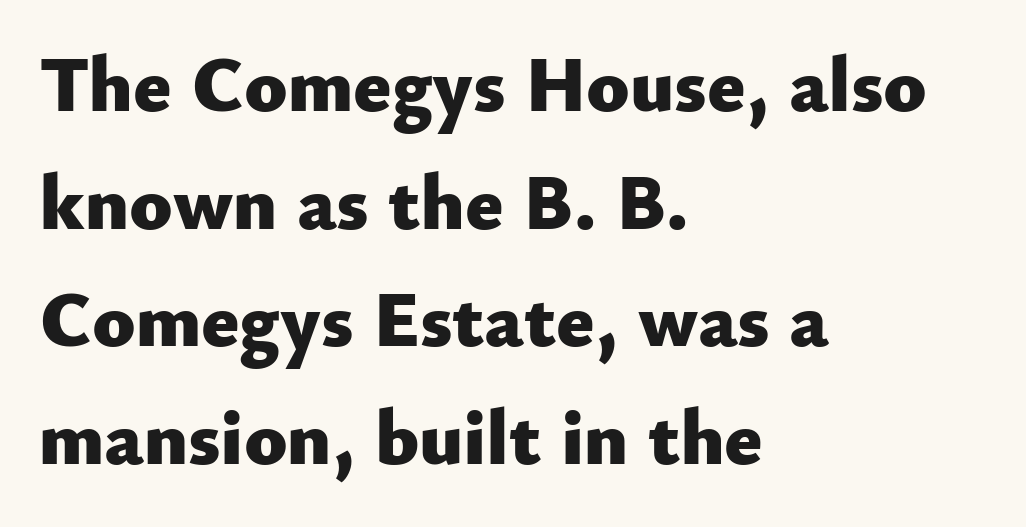
Q: Is the text bold? A: Yes.
Q: Is the text italic (slanted)? A: No, it is upright.
Q: Is the typeface a serif or a sans-serif typeface? A: Sans-serif.
Q: Is the text underlined? A: No.
Q: How is the paragraph aligned? A: Left-aligned.
Q: Is the spacing between letters normal or unusually wide? A: Normal.
Q: Is the spacing between lines tight, normal or loose? A: Normal.
Q: Width (condensed, normal, or wide)? A: Normal.
Q: Stroke contrast? A: Low.
Q: x-height? A: Small.
Q: Monospaced? A: No.
